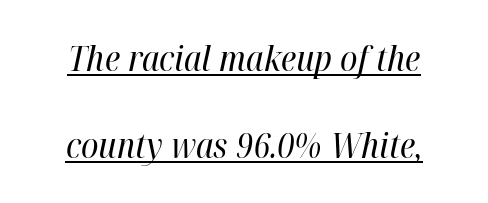
Q: Is the text bold? A: No.
Q: Is the text italic (slanted)? A: Yes, it leans right by about 12 degrees.
Q: Is the text underlined? A: Yes.
Q: How is the paragraph aligned? A: Centered.
Q: Is the spacing between letters normal or unusually wide? A: Normal.
Q: Is the spacing between lines tight, normal or loose? A: Loose.
Q: Width (condensed, normal, or wide)? A: Condensed.
Q: Stroke contrast? A: High.
Q: x-height? A: Medium.
Q: Monospaced? A: No.
